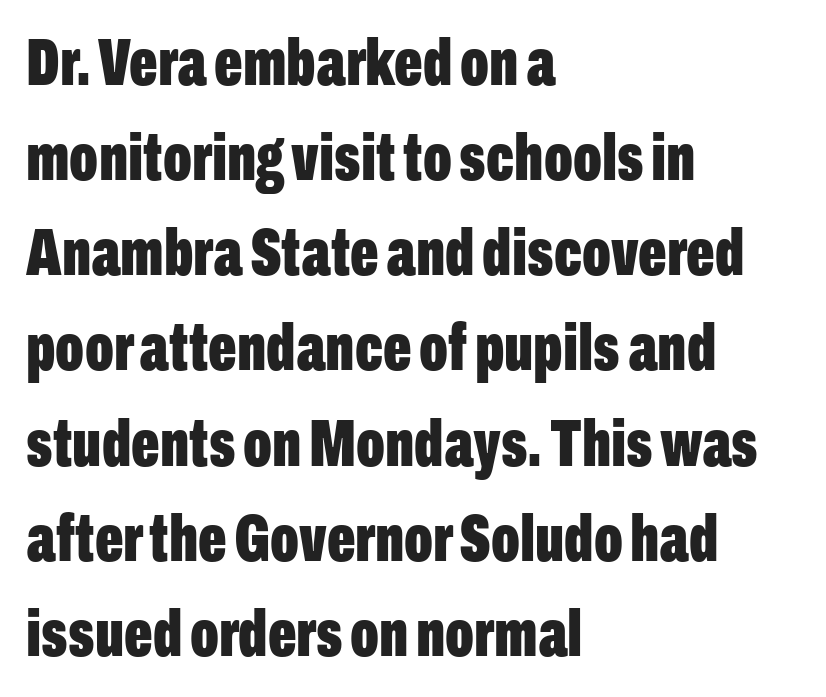
The passage is arranged the way most books set body copy — flush left. The type sits square on the baseline with zero lean. Weight: bold. The rendering keeps characters at their native spacing. The space directly below the letters is spotless. Think of a printed novel: that variable character pitch is what you see here.
